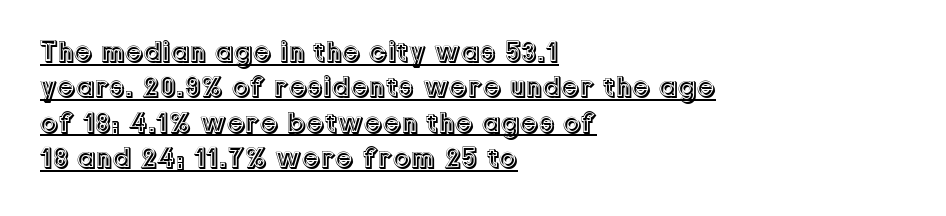
{"italic": "no", "width": "normal", "x_height": "medium", "monospaced": "no", "underline": "yes", "align": "left", "line_spacing_ratio": 1.22, "letter_spacing": "normal", "letter_spacing_em": 0.0, "glyph_px": 29}
